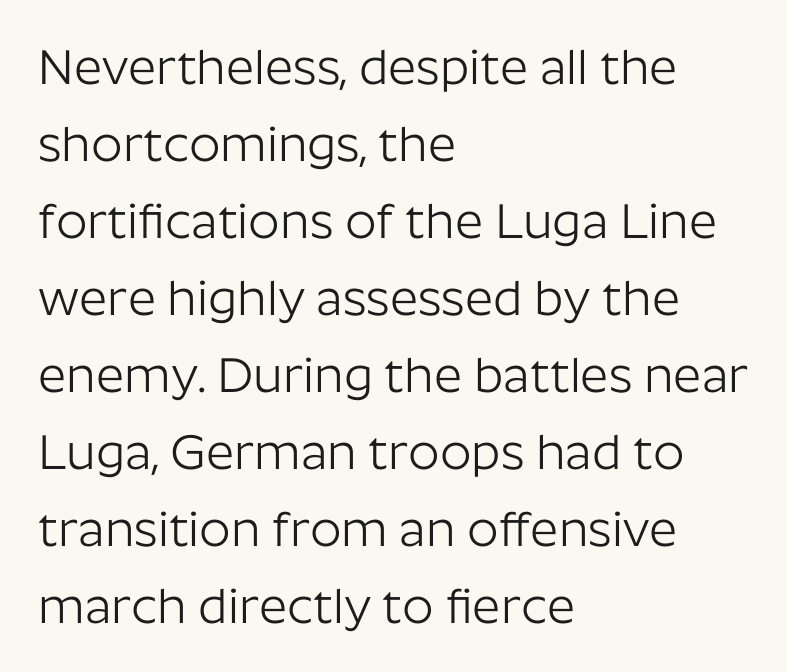
Beneath every word, the page is bare. Reading down the block, your eye returns to a fixed left position each line. Here the designer chose a conventional face with non-uniform glyph widths. This rendering employs a face without finishing strokes, i.e., a sans-serif. The gaps between neighbouring characters are ordinary and unremarkable. Is there any slant? The stems are plumb.
